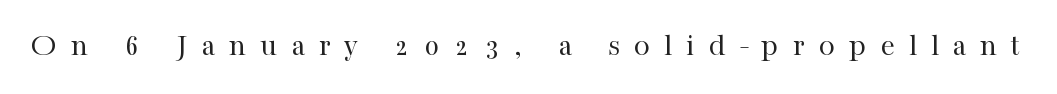
The image shows 33 px regular-weight serif type, upright; set unusually wide letter spacing (+0.42 em), not underlined; high stroke contrast and a medium x-height.
